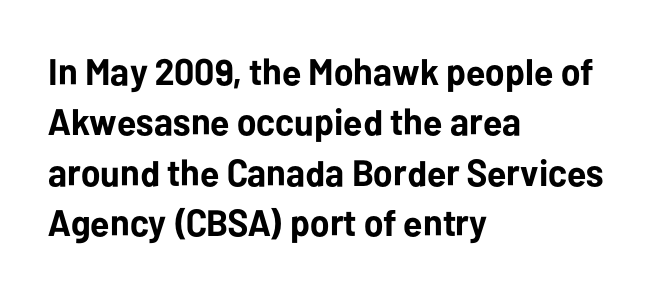
Designer's note — italics off, roman on. Leading matches the norm, producing a regular column. Students, this is bold: see how much ink each stroke carries. Character widths vary here, with narrow letters taking less room than wide ones. The passage is arranged the way most books set body copy — flush left. Nope, no serifs anywhere on these letters.
